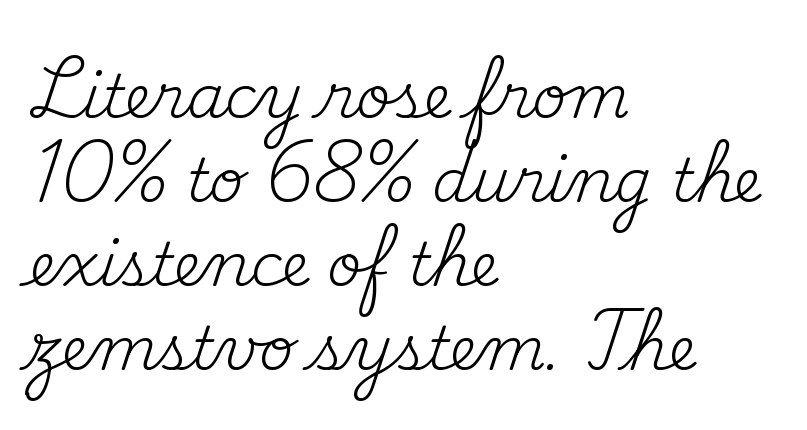
Q: Is the text bold? A: No.
Q: Is the text italic (slanted)? A: Yes.
Q: Is the typeface a serif or a sans-serif typeface? A: Serif.
Q: Is the text underlined? A: No.
Q: How is the paragraph aligned? A: Left-aligned.
Q: Is the spacing between letters normal or unusually wide? A: Normal.
Q: Is the spacing between lines tight, normal or loose? A: Normal.
Q: Width (condensed, normal, or wide)? A: Normal.
Q: Stroke contrast? A: Medium.
Q: x-height? A: Small.
Q: Monospaced? A: No.
